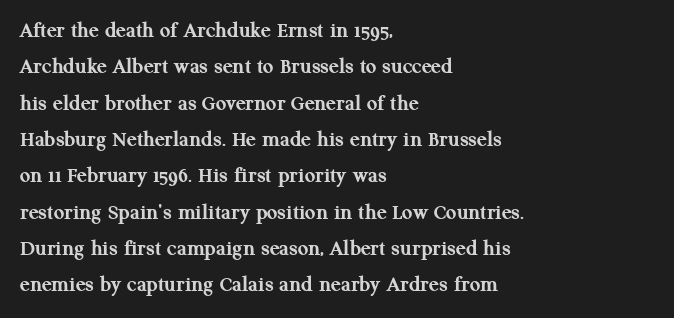
Q: Is the text bold? A: Yes.
Q: Is the text italic (slanted)? A: No, it is upright.
Q: Is the text underlined? A: No.
Q: How is the paragraph aligned? A: Left-aligned.
Q: Is the spacing between letters normal or unusually wide? A: Normal.
Q: Is the spacing between lines tight, normal or loose? A: Normal.
